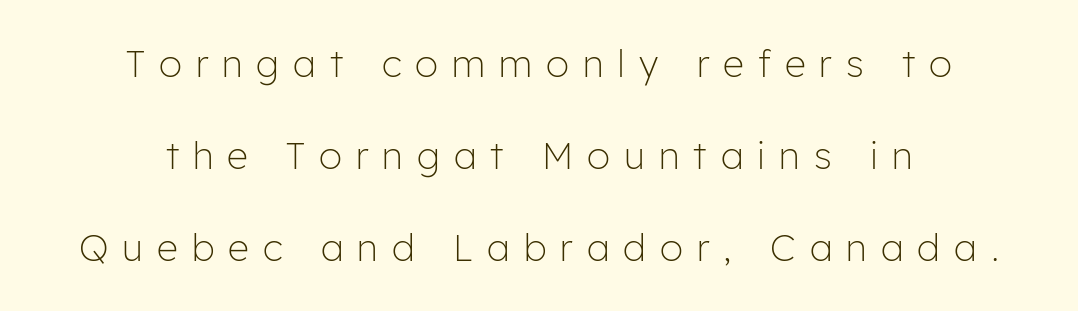
Q: Is the text bold? A: No.
Q: Is the text italic (slanted)? A: No, it is upright.
Q: Is the typeface a serif or a sans-serif typeface? A: Sans-serif.
Q: Is the text underlined? A: No.
Q: How is the paragraph aligned? A: Centered.
Q: Is the spacing between letters normal or unusually wide? A: Unusually wide.
Q: Is the spacing between lines tight, normal or loose? A: Loose.
Q: Width (condensed, normal, or wide)? A: Normal.
Q: Stroke contrast? A: Low.
Q: x-height? A: Medium.
Q: Monospaced? A: No.
